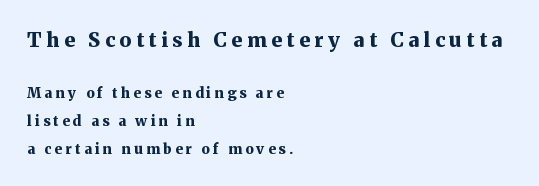
Someone cranked the tracking dial way up on this one. When letters stand straight like this, we call the style roman or upright. Weight: bold. These lines stand farther apart than default settings would place them. Decoration check: the copy has no underline.
